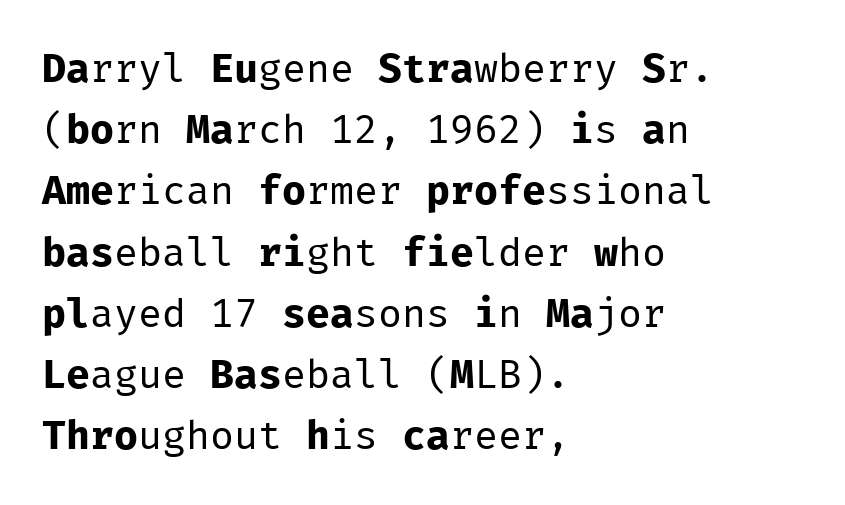
{"serif": "no", "italic": "no", "bold": "no", "weight": "regular", "width": "normal", "stroke_contrast": "low", "x_height": "medium", "monospaced": "yes", "underline": "no", "align": "left", "line_spacing": "normal", "line_spacing_ratio": 1.53, "letter_spacing": "normal", "letter_spacing_em": 0.0, "glyph_px": 40}
